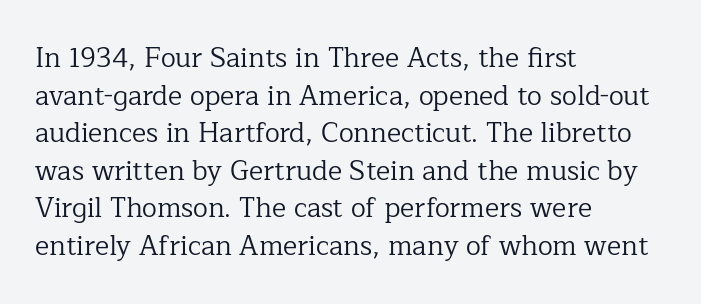
Notice how the stems are strictly vertical — no italics here. A bare baseline throughout the passage. Inter-character spacing is left at the font's built-in metrics. Vertical spacing — default. The ragged edge is on the right, which tells us the setting is flush left. The font sits on the lighter half of the weight spectrum, regular included.
